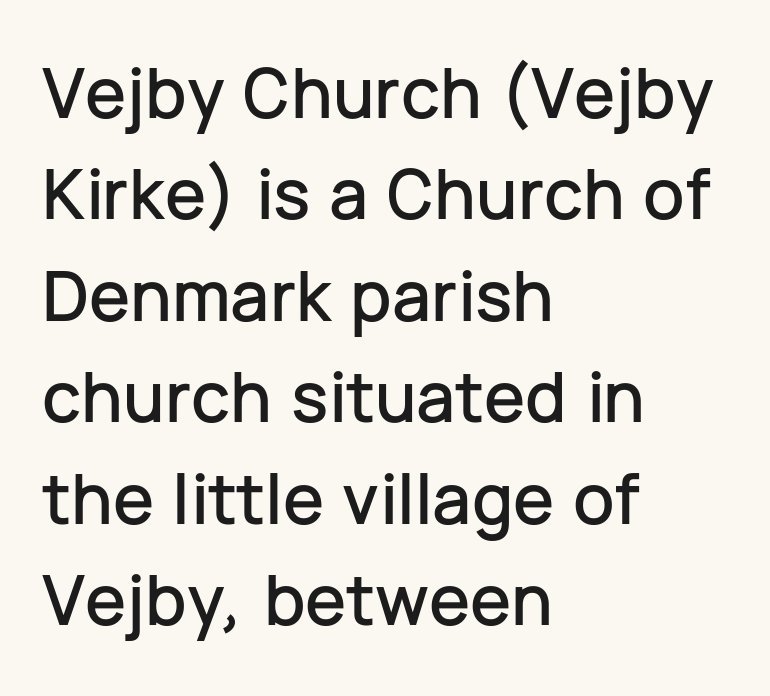
The image shows 74 px sans-serif type, upright; set left-aligned, normal line spacing (1.37x), normal letter spacing, not underlined; low stroke contrast and a medium x-height.
